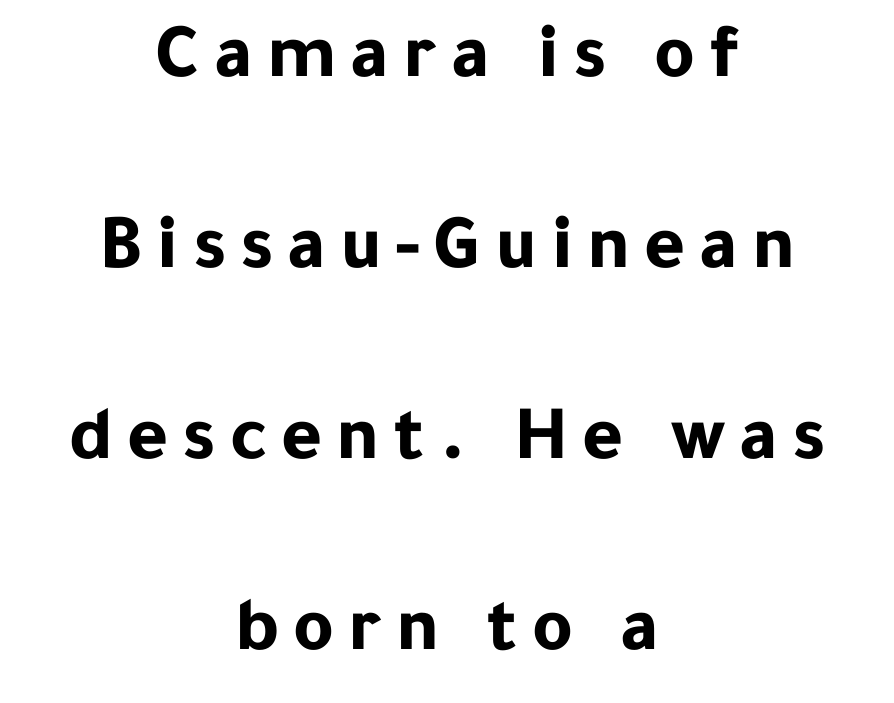
Q: Is the text bold? A: Yes.
Q: Is the text italic (slanted)? A: No, it is upright.
Q: Is the typeface a serif or a sans-serif typeface? A: Sans-serif.
Q: Is the text underlined? A: No.
Q: How is the paragraph aligned? A: Centered.
Q: Is the spacing between lines tight, normal or loose? A: Loose.
Q: Width (condensed, normal, or wide)? A: Normal.
Q: Stroke contrast? A: Low.
Q: x-height? A: Medium.
Q: Monospaced? A: No.
